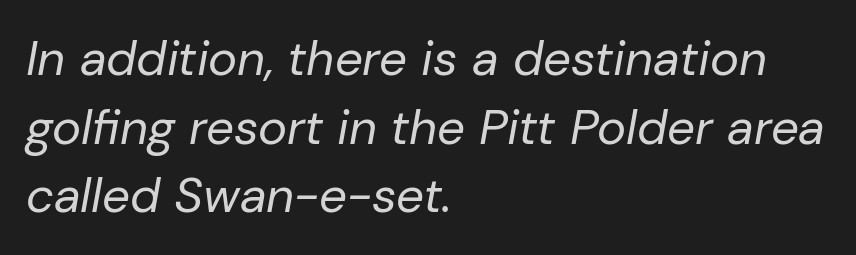
{"italic": "yes", "lean": "right", "slant_degrees": 10, "bold": "no", "weight": "regular", "width": "normal", "stroke_contrast": "low", "x_height": "medium", "monospaced": "no", "underline": "no", "align": "left", "line_spacing": "normal", "line_spacing_ratio": 1.4, "letter_spacing": "normal", "letter_spacing_em": 0.0, "glyph_px": 49}
